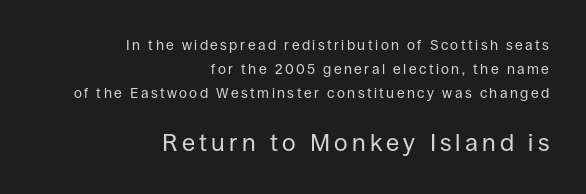
Q: Is the text bold? A: No.
Q: Is the text italic (slanted)? A: No, it is upright.
Q: Is the text underlined? A: No.
Q: How is the paragraph aligned? A: Right-aligned.
Q: Which block of text is set in a larger size, the first (top) or the second (bottom)? A: The second (bottom) one.
